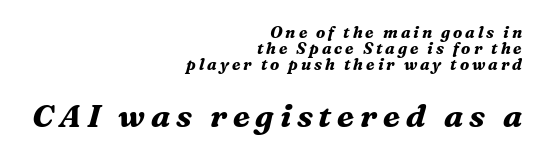
{"serif": "yes", "italic": "yes", "lean": "right", "slant_degrees": 16, "bold": "yes", "weight": "bold", "width": "normal", "stroke_contrast": "medium", "x_height": "medium", "monospaced": "no", "underline": "no", "align": "right", "line_spacing": "tight", "line_spacing_ratio": 0.99, "larger_block": "second", "size_ratio": 2.0, "glyph_px": 32}
